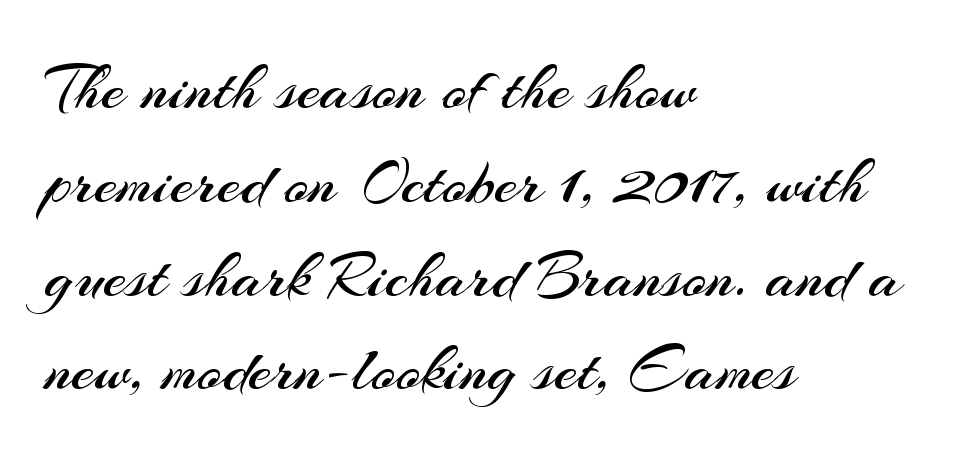
Q: Is the text bold? A: No.
Q: Is the text italic (slanted)? A: Yes.
Q: Is the typeface a serif or a sans-serif typeface? A: Sans-serif.
Q: Is the text underlined? A: No.
Q: How is the paragraph aligned? A: Left-aligned.
Q: Is the spacing between letters normal or unusually wide? A: Normal.
Q: Is the spacing between lines tight, normal or loose? A: Normal.
Q: Width (condensed, normal, or wide)? A: Normal.
Q: Stroke contrast? A: Medium.
Q: x-height? A: Small.
Q: Monospaced? A: No.
